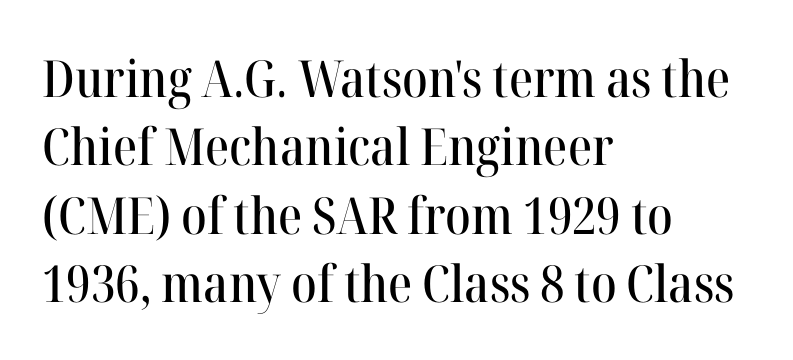
Q: Is the text italic (slanted)? A: No, it is upright.
Q: Is the typeface a serif or a sans-serif typeface? A: Serif.
Q: Is the text underlined? A: No.
Q: How is the paragraph aligned? A: Left-aligned.
Q: Is the spacing between letters normal or unusually wide? A: Normal.
Q: Is the spacing between lines tight, normal or loose? A: Normal.
Q: Width (condensed, normal, or wide)? A: Normal.
Q: Stroke contrast? A: High.
Q: x-height? A: Medium.
Q: Monospaced? A: No.
